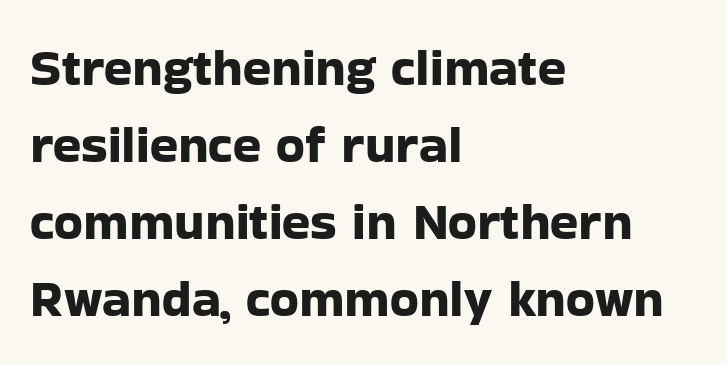
{"serif": "no", "italic": "no", "width": "normal", "stroke_contrast": "low", "x_height": "medium", "monospaced": "no", "underline": "no", "align": "left", "line_spacing": "normal", "line_spacing_ratio": 1.48, "letter_spacing": "normal", "letter_spacing_em": 0.0, "glyph_px": 52}
